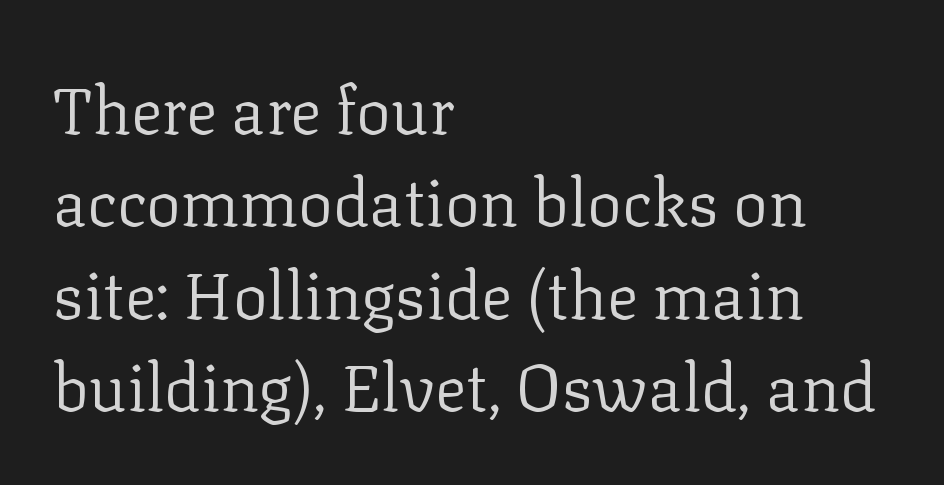
The image shows 65 px regular-weight serif type, upright; set left-aligned, normal line spacing (1.42x), normal letter spacing, not underlined; low stroke contrast and a medium x-height.
